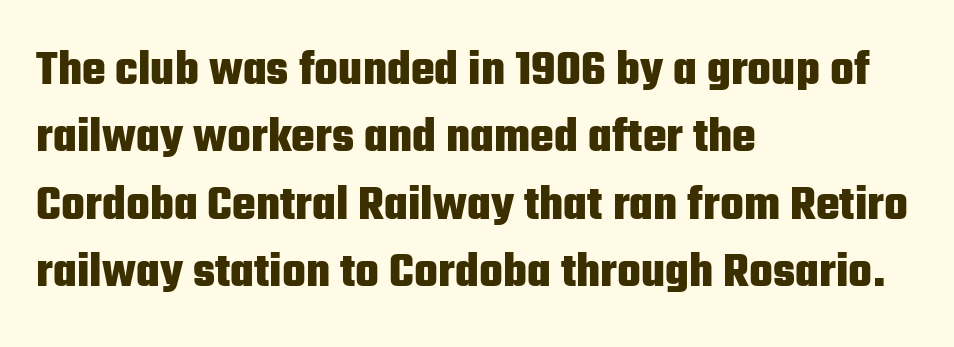
Q: Is the text bold? A: Yes.
Q: Is the text italic (slanted)? A: No, it is upright.
Q: Is the typeface a serif or a sans-serif typeface? A: Sans-serif.
Q: Is the text underlined? A: No.
Q: How is the paragraph aligned? A: Left-aligned.
Q: Is the spacing between letters normal or unusually wide? A: Normal.
Q: Is the spacing between lines tight, normal or loose? A: Normal.
Q: Width (condensed, normal, or wide)? A: Condensed.
Q: Stroke contrast? A: Low.
Q: x-height? A: Medium.
Q: Monospaced? A: No.
